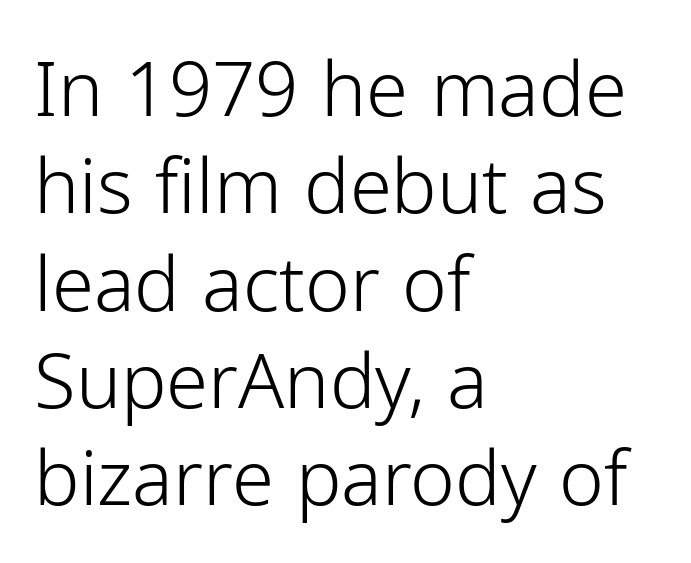
Q: Is the text bold? A: No.
Q: Is the text italic (slanted)? A: No, it is upright.
Q: Is the typeface a serif or a sans-serif typeface? A: Sans-serif.
Q: Is the text underlined? A: No.
Q: How is the paragraph aligned? A: Left-aligned.
Q: Is the spacing between letters normal or unusually wide? A: Normal.
Q: Is the spacing between lines tight, normal or loose? A: Normal.
Q: Width (condensed, normal, or wide)? A: Normal.
Q: Stroke contrast? A: Low.
Q: x-height? A: Medium.
Q: Monospaced? A: No.
